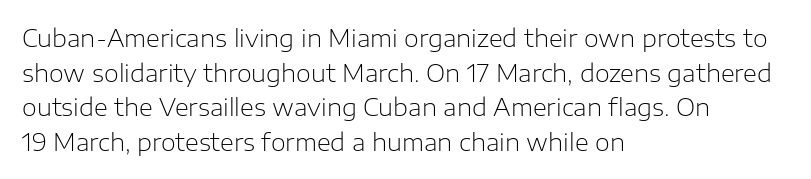
The image shows 24 px text type, upright; set left-aligned, normal line spacing (1.44x), normal letter spacing, not underlined.
